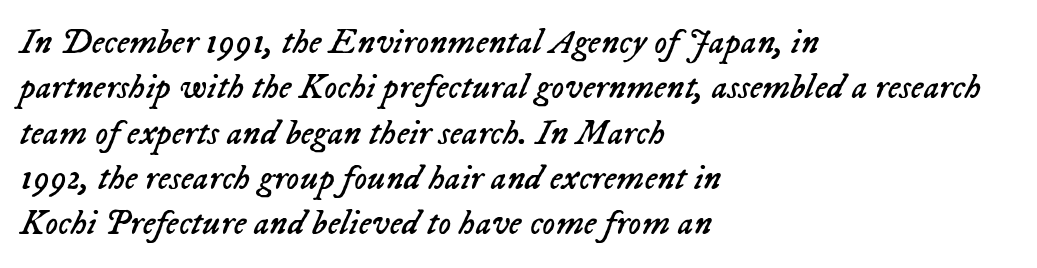
The image shows 36 px regular-weight type, italic (leaning right); set left-aligned, normal line spacing (1.26x), normal letter spacing, not underlined; low stroke contrast and a medium x-height.
